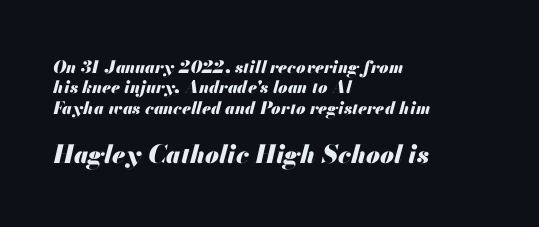
Q: Is the text bold? A: Yes.
Q: Is the text italic (slanted)? A: Yes, it leans right by about 13 degrees.
Q: Is the text underlined? A: No.
Q: How is the paragraph aligned? A: Left-aligned.
Q: Is the spacing between letters normal or unusually wide? A: Normal.
Q: Which block of text is set in a larger size, the first (top) or the second (bottom)? A: The second (bottom) one.
